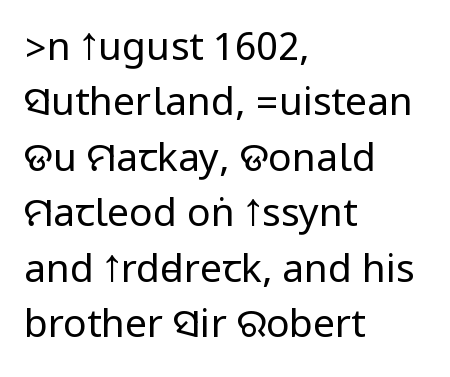
Evenly set lines give the paragraph a standard silhouette. Every character sits straight up, as roman type does. The letterforms sit shoulder to shoulder at normal distance. The font is comparable to plain body text, perhaps lighter.
